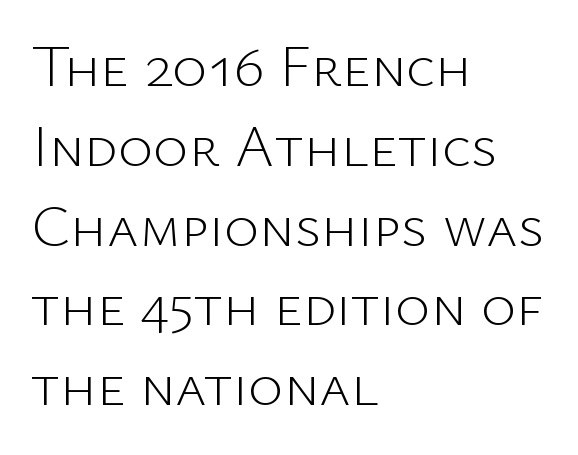
Q: Is the text bold? A: No.
Q: Is the text italic (slanted)? A: No, it is upright.
Q: Is the typeface a serif or a sans-serif typeface? A: Sans-serif.
Q: Is the text underlined? A: No.
Q: How is the paragraph aligned? A: Left-aligned.
Q: Is the spacing between letters normal or unusually wide? A: Normal.
Q: Is the spacing between lines tight, normal or loose? A: Normal.
Q: Width (condensed, normal, or wide)? A: Normal.
Q: Stroke contrast? A: Low.
Q: x-height? A: Medium.
Q: Monospaced? A: No.
